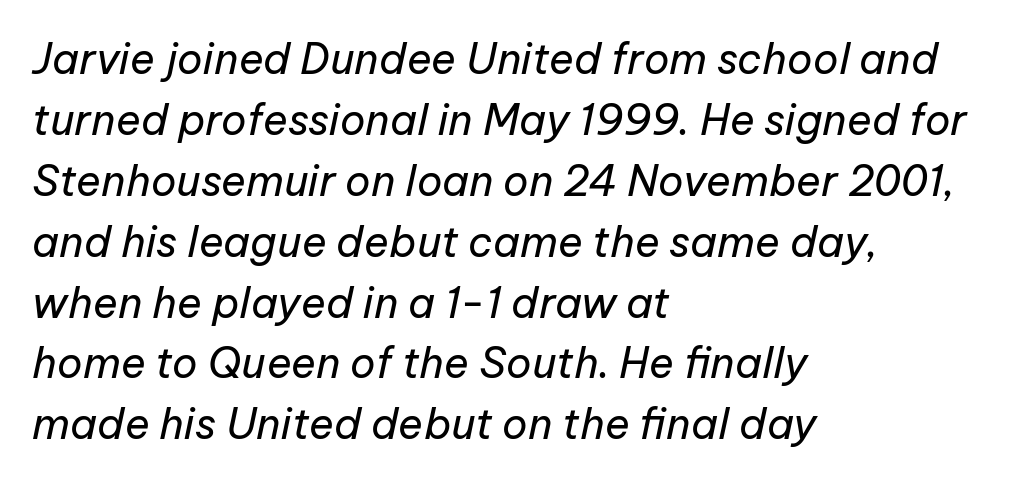
Q: Is the text bold? A: No.
Q: Is the text italic (slanted)? A: Yes, it leans right by about 12 degrees.
Q: Is the text underlined? A: No.
Q: How is the paragraph aligned? A: Left-aligned.
Q: Is the spacing between letters normal or unusually wide? A: Normal.
Q: Is the spacing between lines tight, normal or loose? A: Normal.
Q: Width (condensed, normal, or wide)? A: Normal.
Q: Stroke contrast? A: Low.
Q: x-height? A: Medium.
Q: Monospaced? A: No.
